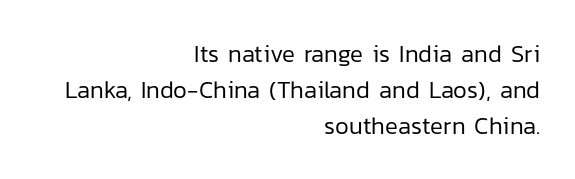
{"italic": "no", "bold": "no", "underline": "no", "align": "right", "line_spacing": "normal", "line_spacing_ratio": 1.5, "letter_spacing": "normal", "letter_spacing_em": 0.0, "glyph_px": 24}
